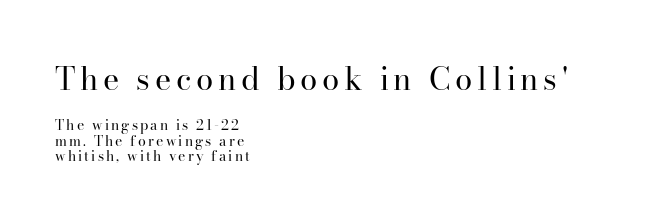
{"serif": "yes", "italic": "no", "bold": "no", "weight": "regular", "width": "normal", "stroke_contrast": "high", "x_height": "small", "monospaced": "no", "underline": "no", "align": "left", "line_spacing": "tight", "line_spacing_ratio": 1.11, "larger_block": "first", "size_ratio": 2.21, "glyph_px": 31}
